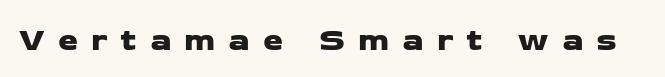
The horizontal fit of the characters is loose and conspicuously gappy. The letters advance in unequal steps, a hallmark of proportional type. A clean baseline with only descenders dipping below it. The typeface chosen for these lines omits serifs.
